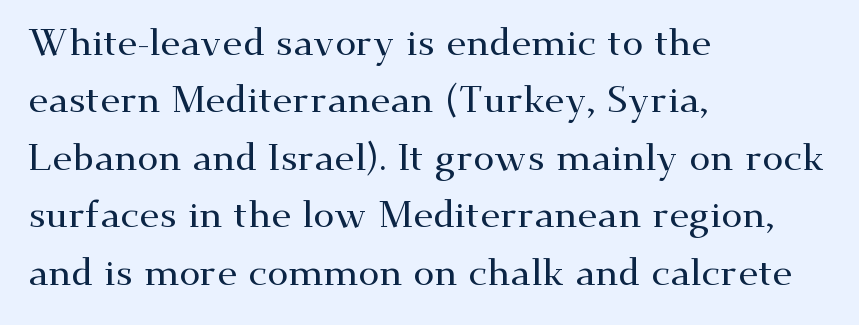
Each letter's strokes conclude with small projecting serifs. This is the regular roman posture of the typeface. These lines keep a tight, regular rhythm from letter to letter. Descender tails drop into unmarked territory. Short and long lines alike share a common starting point at left.
